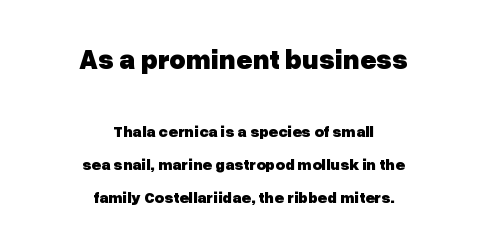
{"serif": "no", "italic": "no", "bold": "yes", "weight": "heavy", "width": "normal", "stroke_contrast": "low", "x_height": "medium", "monospaced": "no", "underline": "no", "align": "center", "line_spacing": "loose", "line_spacing_ratio": 2.08, "letter_spacing": "normal", "letter_spacing_em": 0.0, "larger_block": "first", "size_ratio": 1.75, "glyph_px": 28}
